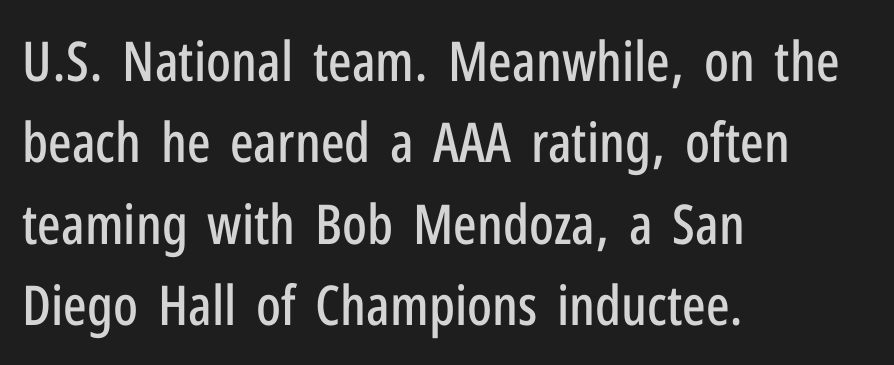
The face used here is proportionally spaced, like ordinary book or web type. In terms of leading, this rendering sits right in the middle. Honestly, there is no underline to notice here at all. What kind of face is this? One without serifs — a sans.
